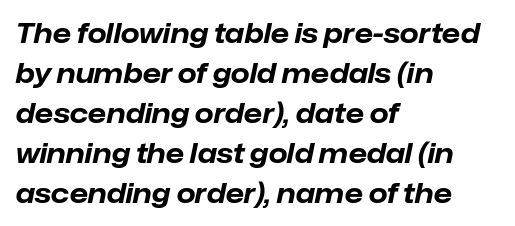
The image shows 27 px bold type, italic (leaning right); set left-aligned, normal line spacing (1.48x), normal letter spacing, not underlined.
